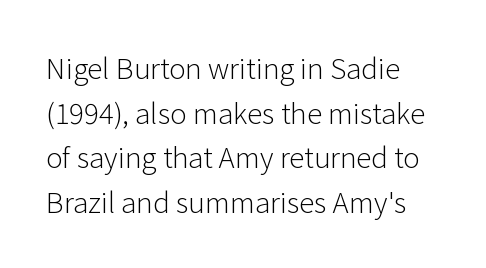
{"serif": "no", "italic": "no", "bold": "no", "weight": "light", "width": "normal", "stroke_contrast": "low", "x_height": "medium", "monospaced": "no", "underline": "no", "align": "left", "line_spacing": "normal", "line_spacing_ratio": 1.59, "letter_spacing": "normal", "letter_spacing_em": 0.0, "glyph_px": 28}
